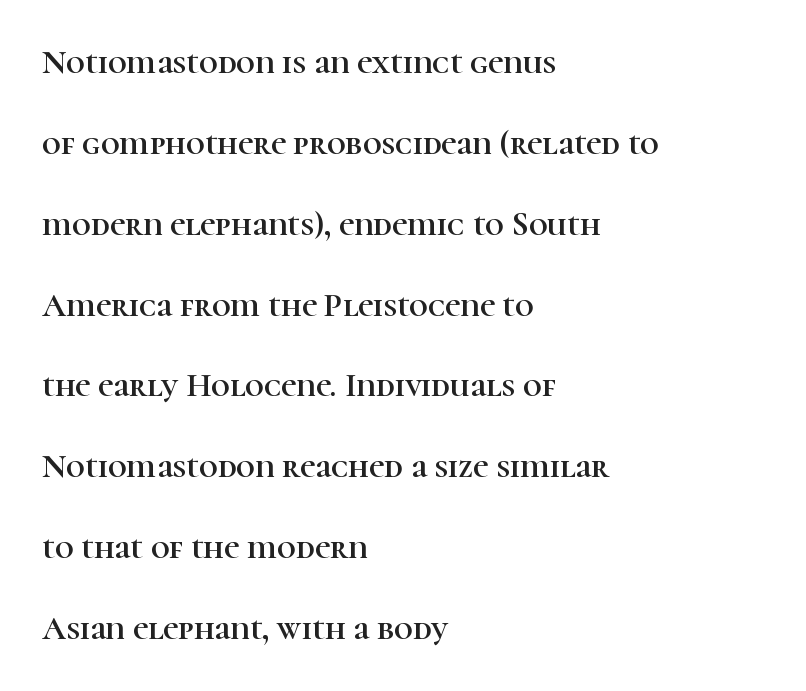
Does the lettering tilt? It doesn't — this is upright. These lines stack with their left ends in a neat column. This rendering employs a face with finishing strokes, i.e., a serif. These lines keep a tight, regular rhythm from letter to letter. Rows of type keep a wide berth in the vertical direction.
